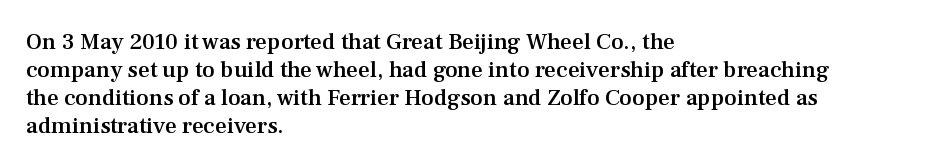
The image shows 23 px text type, upright; set left-aligned, line spacing 1.22x, normal letter spacing, not underlined.
